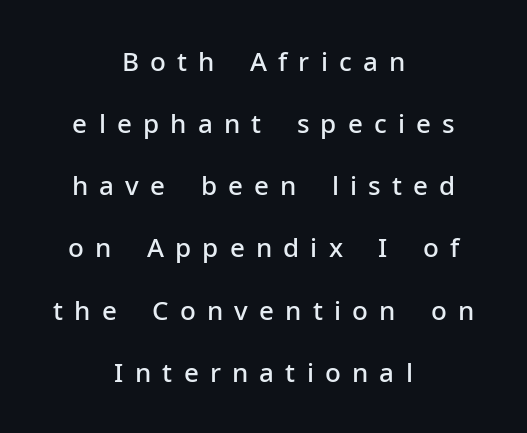
The image shows 26 px text type, upright; set centered, loose line spacing (2.39x), unusually wide letter spacing (+0.43 em), not underlined.
